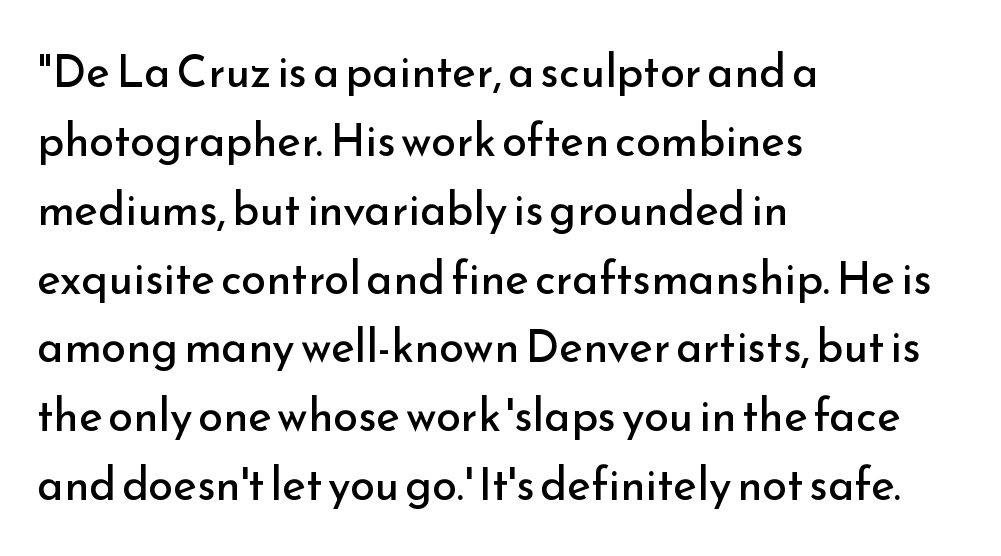
Q: Is the text bold? A: No.
Q: Is the text italic (slanted)? A: No, it is upright.
Q: Is the typeface a serif or a sans-serif typeface? A: Sans-serif.
Q: Is the text underlined? A: No.
Q: How is the paragraph aligned? A: Left-aligned.
Q: Is the spacing between letters normal or unusually wide? A: Normal.
Q: Is the spacing between lines tight, normal or loose? A: Normal.
Q: Width (condensed, normal, or wide)? A: Normal.
Q: Stroke contrast? A: Low.
Q: x-height? A: Small.
Q: Monospaced? A: No.
